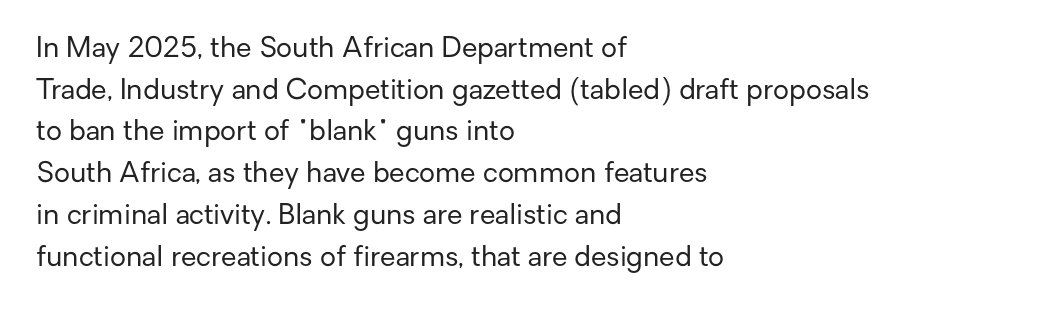
{"serif": "no", "italic": "no", "bold": "no", "weight": "regular", "width": "normal", "stroke_contrast": "low", "x_height": "medium", "monospaced": "no", "underline": "no", "align": "left", "line_spacing": "normal", "line_spacing_ratio": 1.49, "letter_spacing": "normal", "letter_spacing_em": 0.0, "glyph_px": 28}
